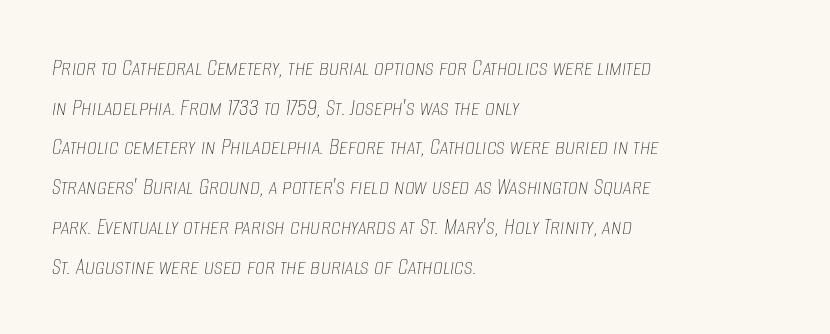
Q: Is the text bold? A: No.
Q: Is the text italic (slanted)? A: Yes, it leans right by about 8 degrees.
Q: Is the text underlined? A: No.
Q: How is the paragraph aligned? A: Left-aligned.
Q: Is the spacing between letters normal or unusually wide? A: Normal.
Q: Is the spacing between lines tight, normal or loose? A: Normal.
